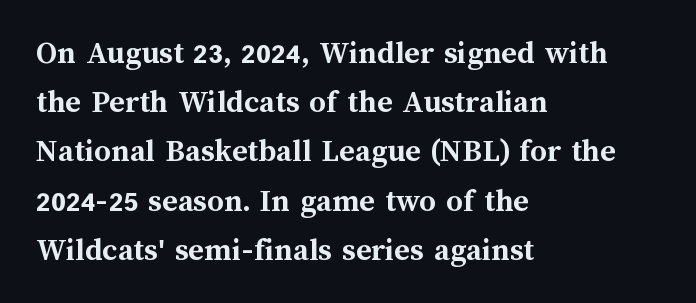
This block has exactly the height ordinary leading produces. The letters stand straight up with perfectly vertical stems. The rendering keeps characters at their native spacing. One-word summary of the alignment: left. Is this a fixed-width face? No — the glyphs have proportional, varying widths. Has an underline been added? It has not.
